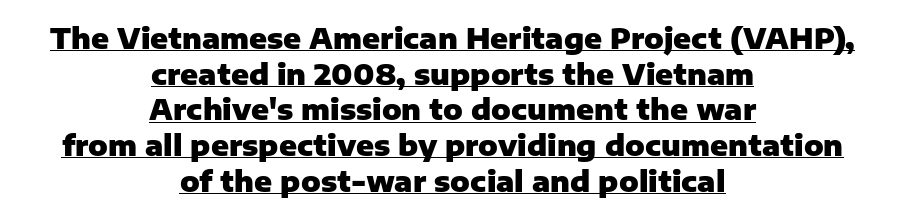
Q: Is the text bold? A: Yes.
Q: Is the text italic (slanted)? A: No, it is upright.
Q: Is the typeface a serif or a sans-serif typeface? A: Sans-serif.
Q: Is the text underlined? A: Yes.
Q: How is the paragraph aligned? A: Centered.
Q: Is the spacing between letters normal or unusually wide? A: Normal.
Q: Width (condensed, normal, or wide)? A: Normal.
Q: Stroke contrast? A: Low.
Q: x-height? A: Medium.
Q: Monospaced? A: No.
